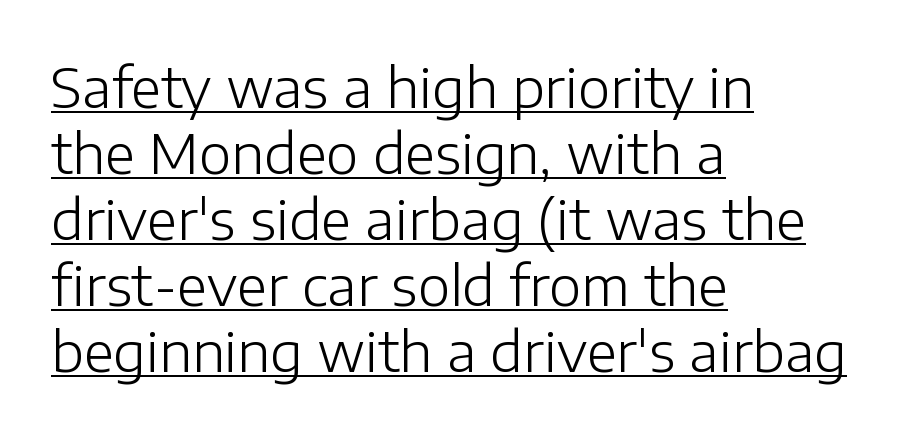
{"serif": "no", "italic": "no", "bold": "no", "weight": "light", "width": "normal", "stroke_contrast": "low", "x_height": "medium", "monospaced": "no", "underline": "yes", "align": "left", "line_spacing_ratio": 1.2, "letter_spacing": "normal", "letter_spacing_em": 0.0, "glyph_px": 55}
